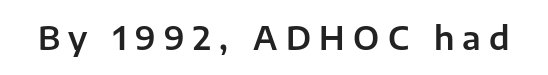
{"serif": "no", "italic": "no", "width": "normal", "stroke_contrast": "low", "x_height": "medium", "monospaced": "no", "underline": "no", "letter_spacing": "wide", "letter_spacing_em": 0.26, "glyph_px": 32}
